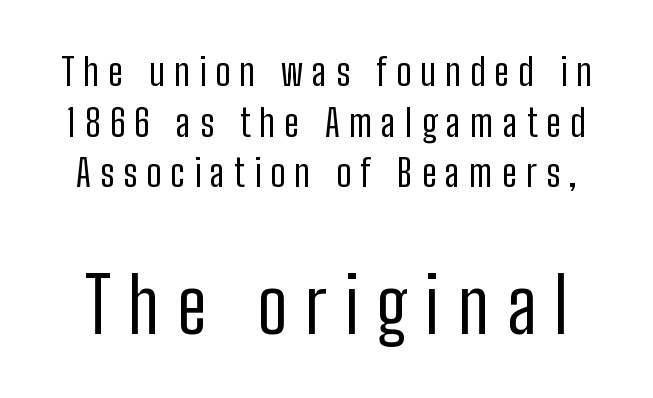
Q: Is the text bold? A: No.
Q: Is the text italic (slanted)? A: No, it is upright.
Q: Is the typeface a serif or a sans-serif typeface? A: Sans-serif.
Q: Is the text underlined? A: No.
Q: Is the spacing between letters normal or unusually wide? A: Unusually wide.
Q: Is the spacing between lines tight, normal or loose? A: Normal.
Q: Which block of text is set in a larger size, the first (top) or the second (bottom)? A: The second (bottom) one.
Q: Width (condensed, normal, or wide)? A: Condensed.
Q: Stroke contrast? A: Low.
Q: x-height? A: Medium.
Q: Monospaced? A: No.
